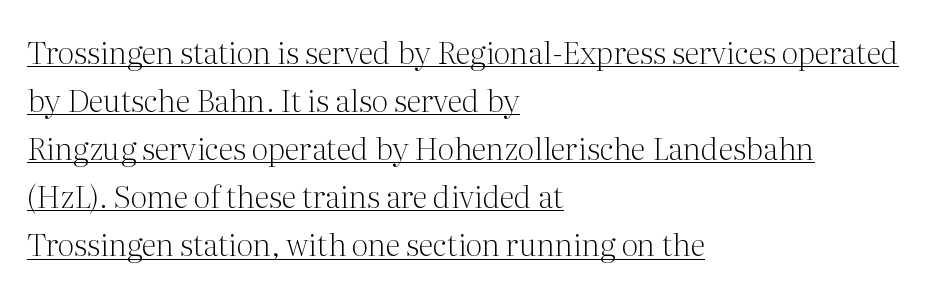
The lettering stays uniformly vertical, giving the passage a roman look. A normal amount of white space separates one row of letters from the next. The letterforms sit at book weight or below. The setting favours the left margin, as ordinary paragraphs usually do. These characters rest on top of a visible drawn line.
